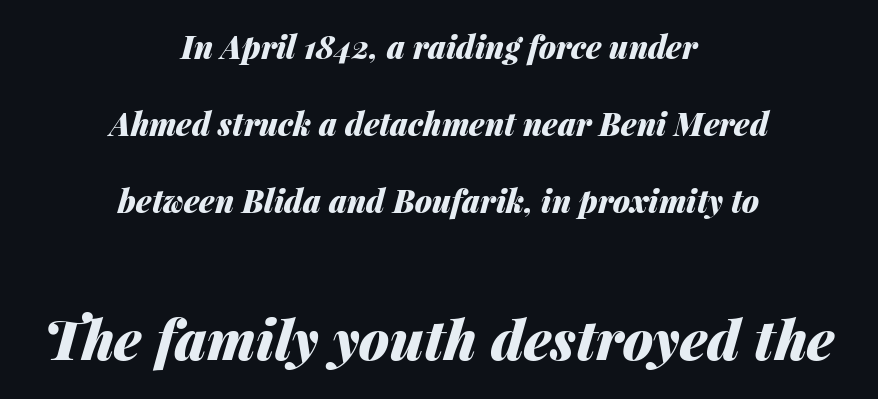
The line texture is even and compact thanks to regular tracking. Each letter keeps its own natural width here, so spacing adapts to shape. Visually the block forms a symmetrical silhouette, jagged on both flanks. The lines are spread far apart with generous leading. Bare-footed words on every line.
